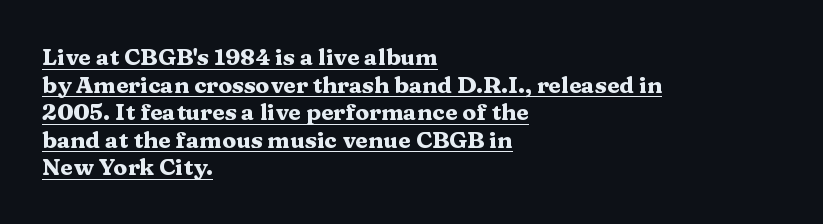
The image shows 23 px bold type, upright; set left-aligned, line spacing 1.2x, normal letter spacing, underlined.
